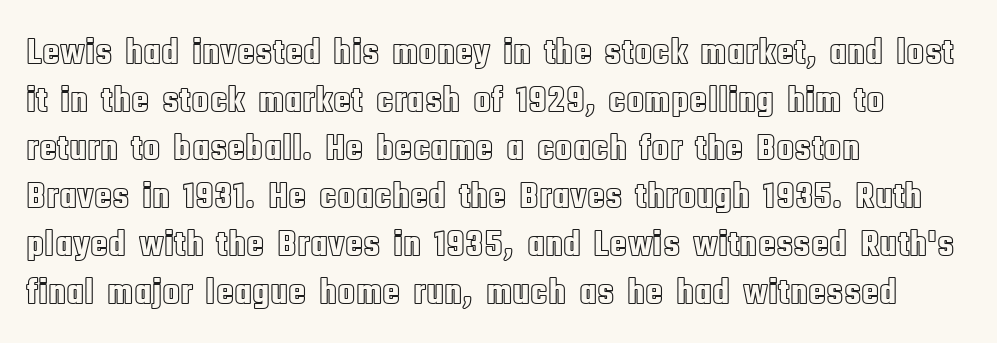
Q: Is the text italic (slanted)? A: No, it is upright.
Q: Is the text underlined? A: No.
Q: How is the paragraph aligned? A: Left-aligned.
Q: Is the spacing between letters normal or unusually wide? A: Normal.
Q: Is the spacing between lines tight, normal or loose? A: Normal.
Q: Width (condensed, normal, or wide)? A: Condensed.
Q: x-height? A: Large.
Q: Monospaced? A: No.
